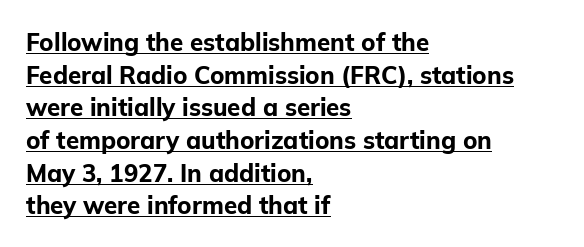
Here the glyphs are tracked normally, forming tight word shapes. Heft: maximum for text — a bold. The letters stand straight up with perfectly vertical stems. This block has exactly the height ordinary leading produces.
